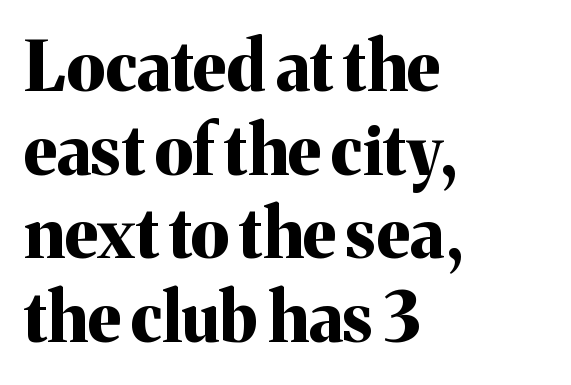
{"serif": "yes", "italic": "no", "bold": "yes", "weight": "bold", "width": "normal", "stroke_contrast": "medium", "x_height": "medium", "monospaced": "no", "underline": "no", "align": "left", "line_spacing_ratio": 1.23, "letter_spacing": "normal", "letter_spacing_em": 0.0, "glyph_px": 68}
